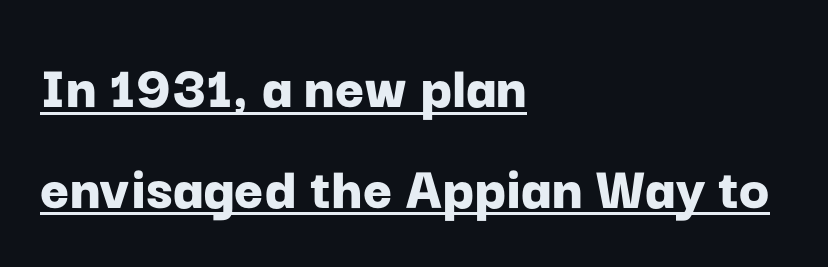
Layout note: lines flush left. Every character sits straight up, as roman type does. Regular leading. Type style note: lacks serifs. Spacing between characters is what you'd get straight out of the box. You can see a thin bar hugging the bottom of the glyphs.
